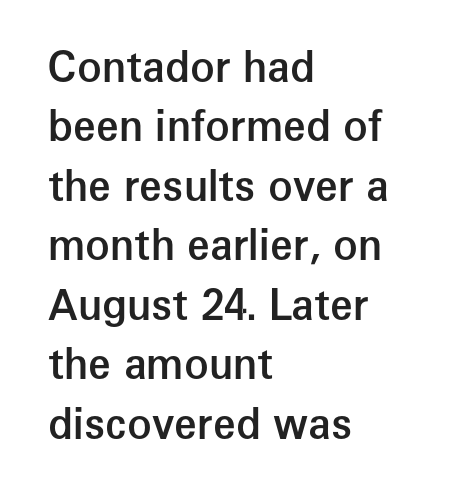
{"serif": "no", "italic": "no", "bold": "semi", "weight": "semibold", "width": "normal", "stroke_contrast": "low", "x_height": "medium", "monospaced": "no", "underline": "no", "align": "left", "line_spacing": "normal", "line_spacing_ratio": 1.45, "letter_spacing": "normal", "letter_spacing_em": 0.0, "glyph_px": 41}
